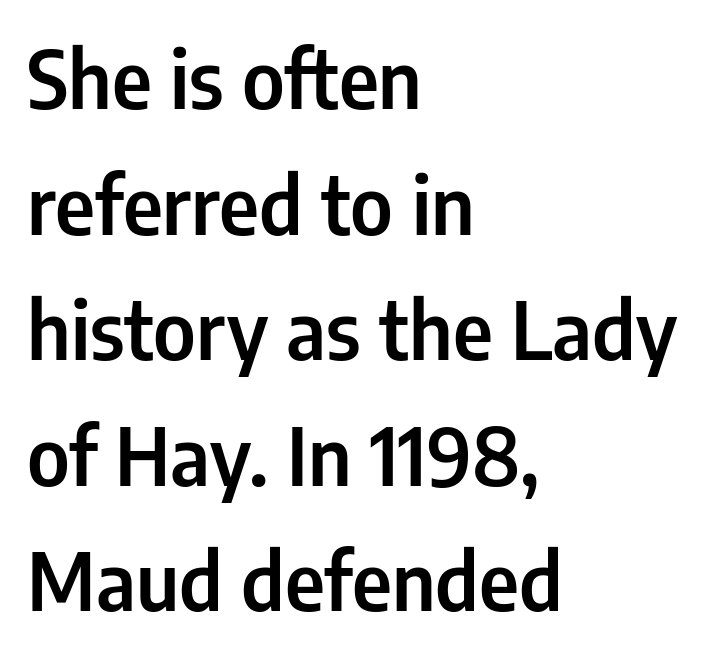
The image shows 79 px condensed sans-serif type, upright; set left-aligned, normal line spacing (1.59x), normal letter spacing, not underlined; low stroke contrast and a medium x-height.
